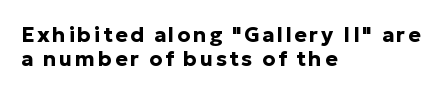
Q: Is the text bold? A: Yes.
Q: Is the text italic (slanted)? A: No, it is upright.
Q: Is the text underlined? A: No.
Q: How is the paragraph aligned? A: Left-aligned.
Q: Is the spacing between lines tight, normal or loose? A: Tight.
